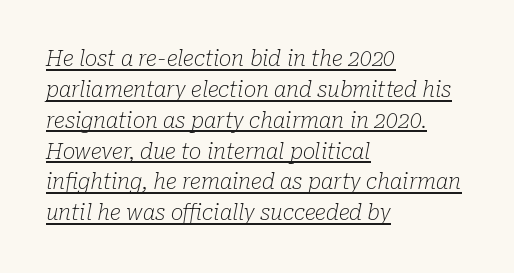
Q: Is the text bold? A: No.
Q: Is the text italic (slanted)? A: Yes, it leans right by about 10 degrees.
Q: Is the text underlined? A: Yes.
Q: How is the paragraph aligned? A: Left-aligned.
Q: Is the spacing between letters normal or unusually wide? A: Normal.
Q: Is the spacing between lines tight, normal or loose? A: Normal.
